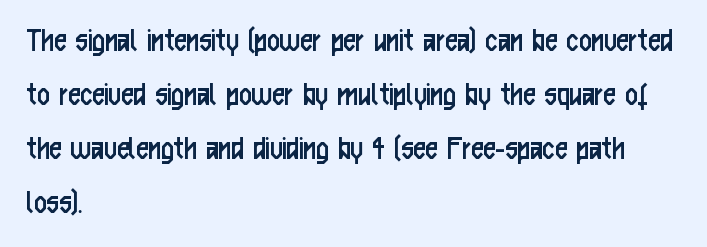
{"serif": "no", "italic": "no", "bold": "no", "weight": "regular", "width": "condensed", "stroke_contrast": "low", "x_height": "medium", "monospaced": "no", "underline": "no", "align": "left", "line_spacing": "normal", "line_spacing_ratio": 1.54, "letter_spacing": "normal", "letter_spacing_em": 0.0, "glyph_px": 35}
